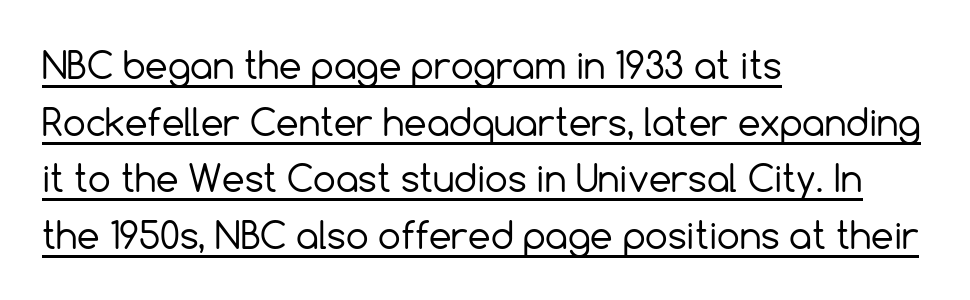
Q: Is the text bold? A: No.
Q: Is the text italic (slanted)? A: No, it is upright.
Q: Is the typeface a serif or a sans-serif typeface? A: Sans-serif.
Q: Is the text underlined? A: Yes.
Q: How is the paragraph aligned? A: Left-aligned.
Q: Is the spacing between letters normal or unusually wide? A: Normal.
Q: Is the spacing between lines tight, normal or loose? A: Normal.
Q: Width (condensed, normal, or wide)? A: Normal.
Q: x-height? A: Medium.
Q: Monospaced? A: No.
